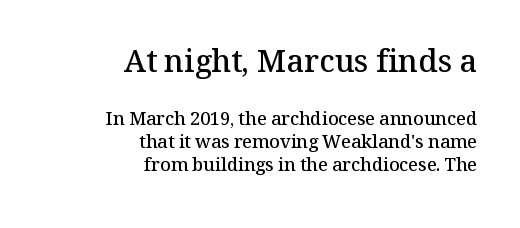
The image shows 31 px semibold serif type, upright; set right-aligned, normal line spacing (1.29x), normal letter spacing, not underlined; the first (top) block is 1.72x larger; medium stroke contrast and a medium x-height.
